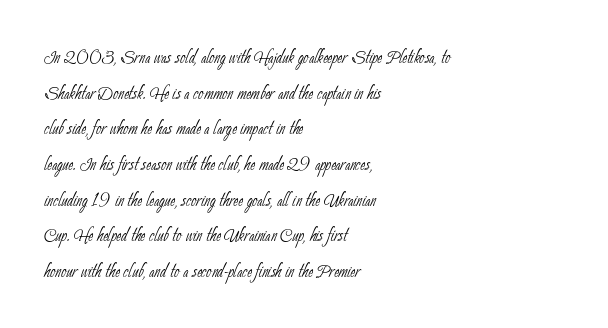
Q: Is the text bold? A: No.
Q: Is the text underlined? A: No.
Q: How is the paragraph aligned? A: Left-aligned.
Q: Is the spacing between letters normal or unusually wide? A: Normal.
Q: Is the spacing between lines tight, normal or loose? A: Normal.
